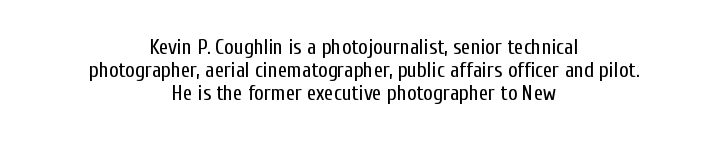
Compared with typical body copy, the letter spacing here is the same. Line starts and ends both wander, symmetrically. The font's upright variant was chosen for this text. This rendering features lettering with no underline.
